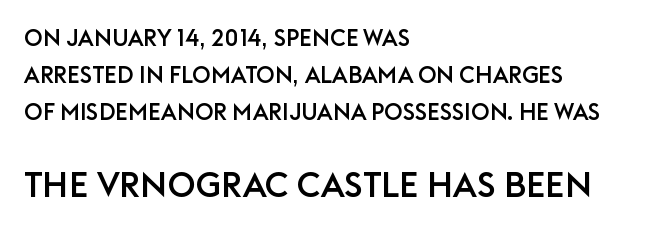
The image shows 35 px sans-serif type, upright; set left-aligned, normal line spacing (1.61x), normal letter spacing, not underlined; the second (bottom) block is 1.52x larger; low stroke contrast and a large x-height.
